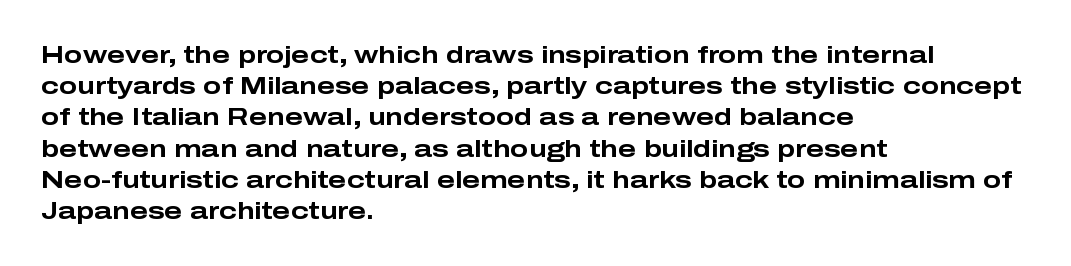
Every letter is thick-stroked: bold, no question. Line starts are locked; line ends wander. What's the leading like? Ordinary, nothing unusual. Glance below the letters and you will spot only blank space.
